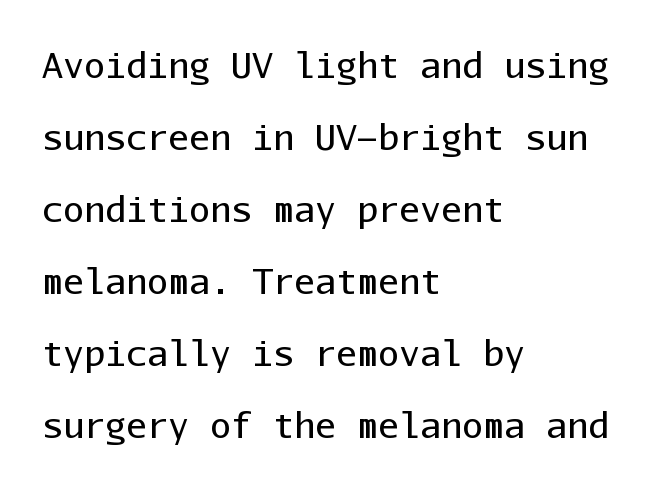
The image shows 35 px regular-weight sans-serif type, upright, monospaced; set left-aligned, loose line spacing (2.06x), normal letter spacing, not underlined; low stroke contrast and a medium x-height.
